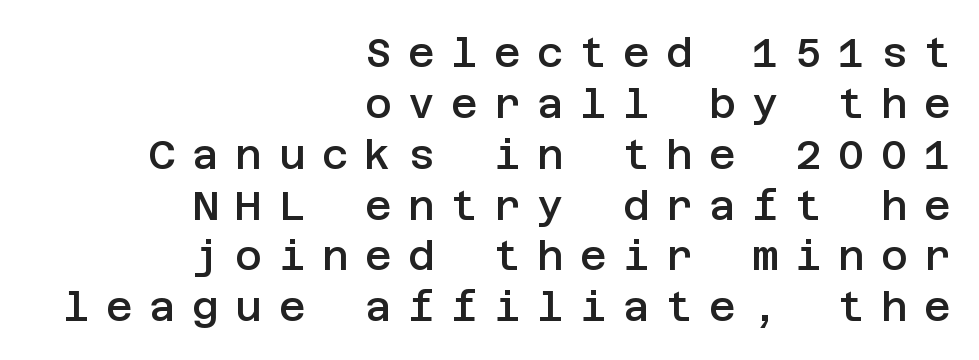
Q: Is the text bold? A: Semi-bold.
Q: Is the text italic (slanted)? A: No, it is upright.
Q: Is the typeface a serif or a sans-serif typeface? A: Sans-serif.
Q: Is the text underlined? A: No.
Q: How is the paragraph aligned? A: Right-aligned.
Q: Is the spacing between letters normal or unusually wide? A: Unusually wide.
Q: Width (condensed, normal, or wide)? A: Normal.
Q: Stroke contrast? A: Low.
Q: x-height? A: Large.
